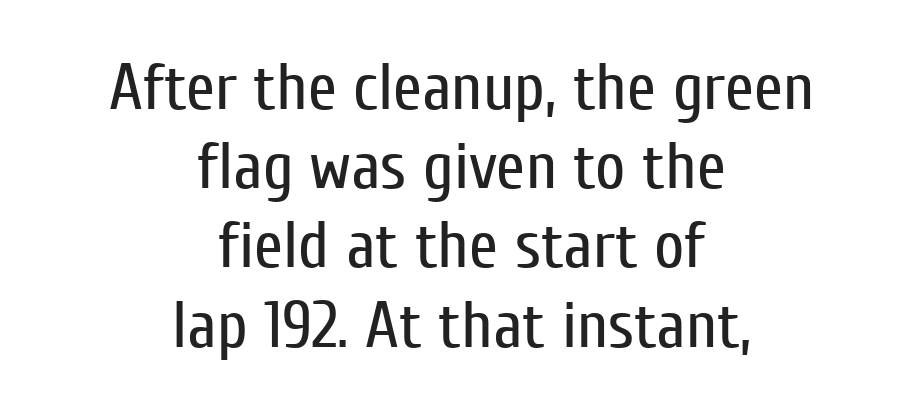
The image shows 66 px regular-weight, condensed sans-serif type, upright; set centered, line spacing 1.2x, normal letter spacing, not underlined; low stroke contrast and a medium x-height.
